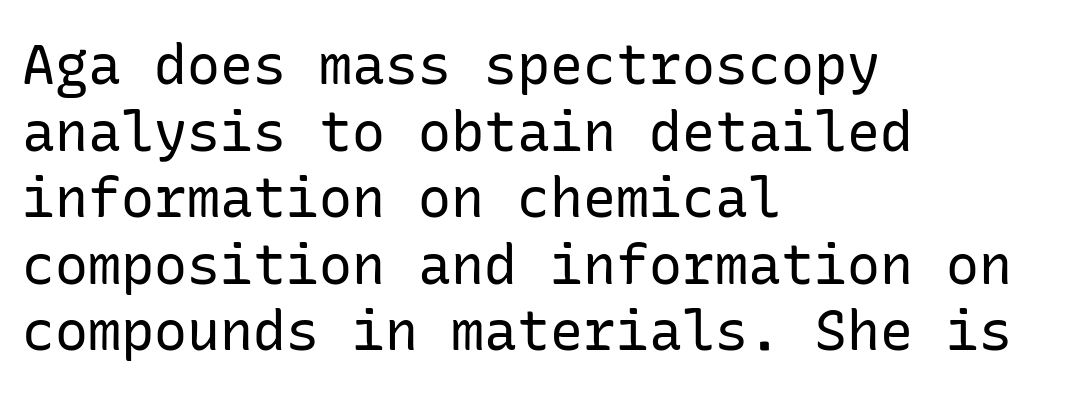
{"serif": "no", "italic": "no", "bold": "no", "weight": "regular", "width": "normal", "stroke_contrast": "low", "x_height": "medium", "underline": "no", "align": "left", "line_spacing_ratio": 1.21, "letter_spacing": "normal", "letter_spacing_em": 0.0, "glyph_px": 55}
